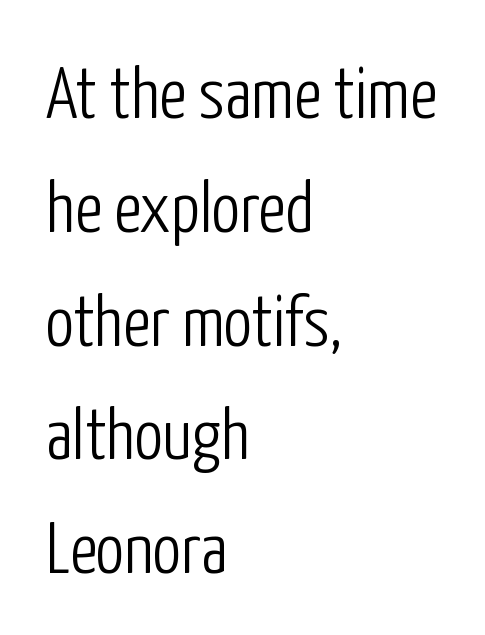
The image shows 72 px light, condensed sans-serif type, upright; set left-aligned, normal line spacing (1.58x), normal letter spacing, not underlined; low stroke contrast and a medium x-height.
